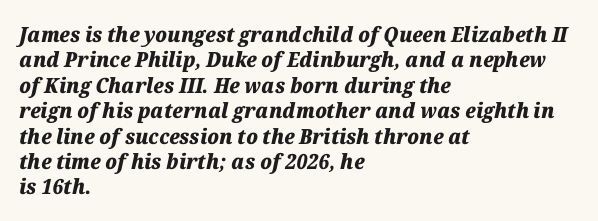
Q: Is the text bold? A: Yes.
Q: Is the text italic (slanted)? A: Yes, it leans right by about 12 degrees.
Q: Is the text underlined? A: No.
Q: How is the paragraph aligned? A: Left-aligned.
Q: Is the spacing between letters normal or unusually wide? A: Normal.
